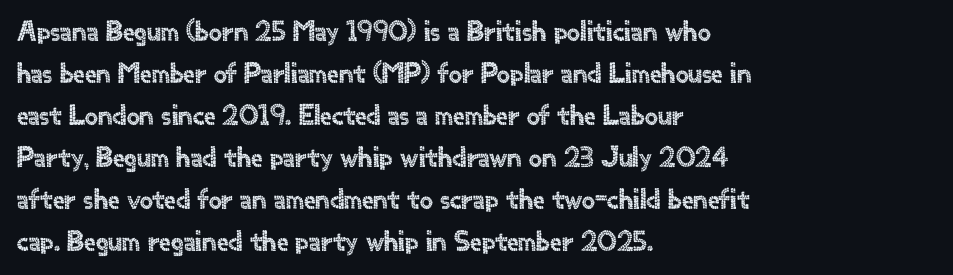
Q: Is the text italic (slanted)? A: No, it is upright.
Q: Is the typeface a serif or a sans-serif typeface? A: Sans-serif.
Q: Is the text underlined? A: No.
Q: How is the paragraph aligned? A: Left-aligned.
Q: Is the spacing between letters normal or unusually wide? A: Normal.
Q: Is the spacing between lines tight, normal or loose? A: Normal.
Q: Width (condensed, normal, or wide)? A: Normal.
Q: x-height? A: Small.
Q: Monospaced? A: No.
